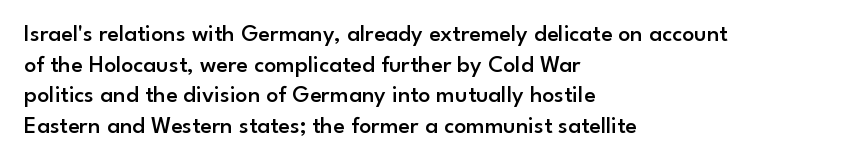
Each word holds together tightly as a unit, with standard inter-letter gaps. Check the space under the baseline: it is left empty. The paragraph has a hard left edge and a soft right edge. Posture: straight, roman, zero tilt. The vertical gap from one line to the next is medium. Notice the strokes are somewhat thickened but not fully heavy: this is a semibold.
